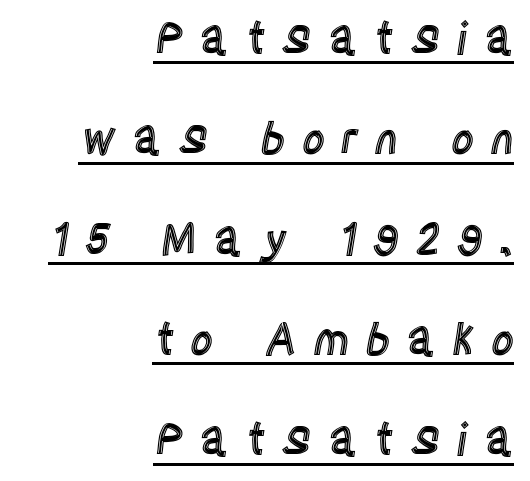
{"width": "condensed", "x_height": "large", "monospaced": "no", "underline": "yes", "align": "right", "line_spacing": "loose", "line_spacing_ratio": 2.23, "letter_spacing": "wide", "letter_spacing_em": 0.35, "glyph_px": 45}
